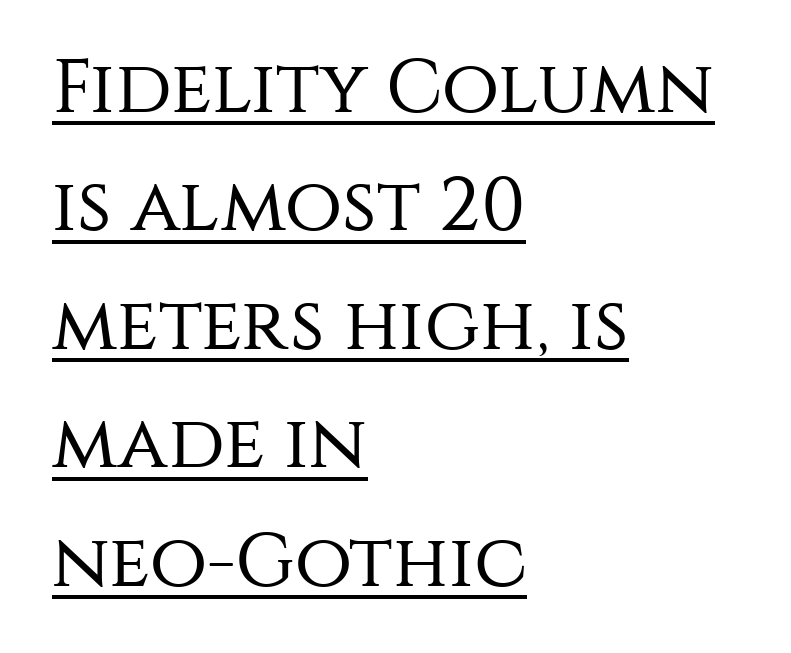
The image shows 75 px regular-weight sans-serif type, upright; set left-aligned, normal line spacing (1.58x), normal letter spacing, underlined; medium stroke contrast and a large x-height.
